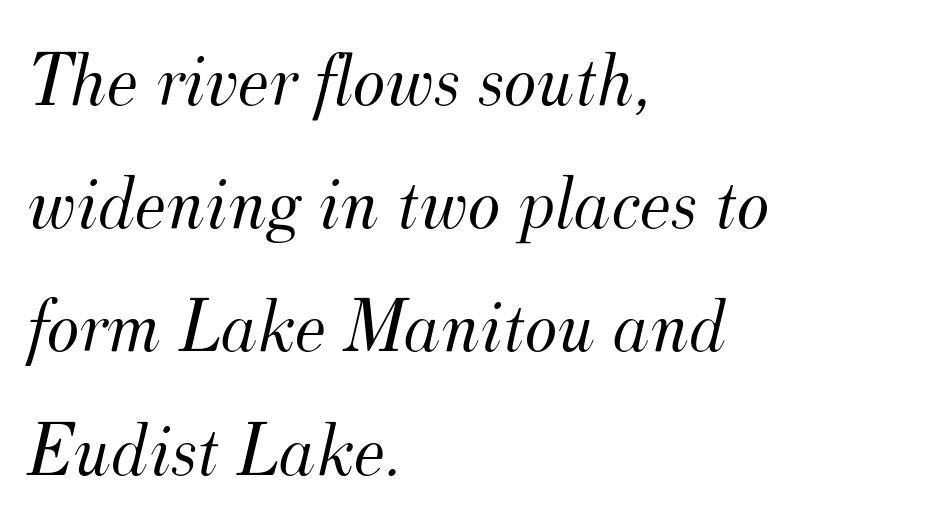
Words float on clear page, feet unadorned. The lettering tilts uniformly, giving the passage an italic look. Which margin do the lines hug? The left one — the right edge is uneven. Examine the stroke ends and you'll spot serifs. Short note: letters normally spaced.
